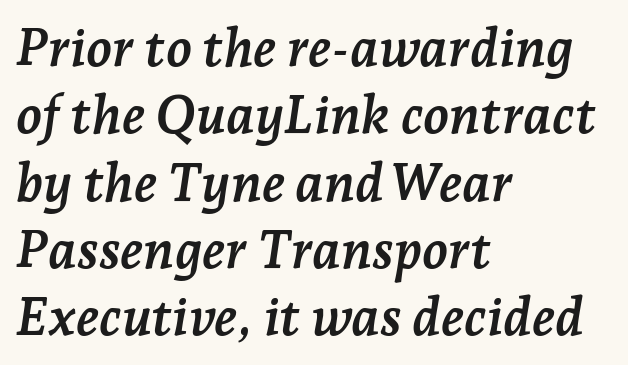
Q: Is the text bold? A: Yes.
Q: Is the text italic (slanted)? A: Yes, it leans right by about 7 degrees.
Q: Is the typeface a serif or a sans-serif typeface? A: Serif.
Q: Is the text underlined? A: No.
Q: How is the paragraph aligned? A: Left-aligned.
Q: Is the spacing between letters normal or unusually wide? A: Normal.
Q: Is the spacing between lines tight, normal or loose? A: Normal.
Q: Width (condensed, normal, or wide)? A: Normal.
Q: Stroke contrast? A: Low.
Q: x-height? A: Medium.
Q: Monospaced? A: No.
